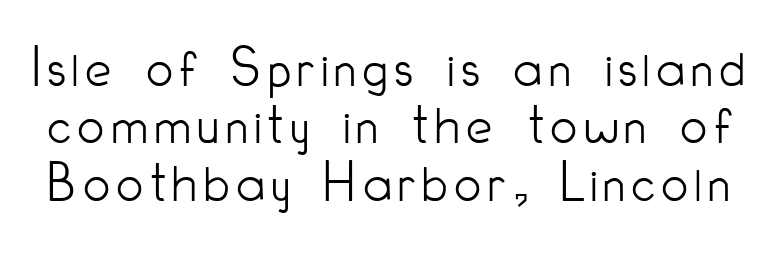
The image shows 58 px light, condensed sans-serif type, upright; set tight line spacing (0.99x), not underlined; low stroke contrast and a small x-height.
